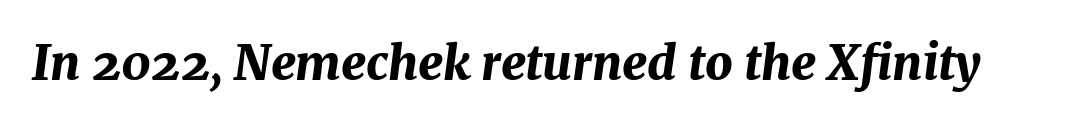
The zone under the glyphs is completely vacant. Quick note: italic. These lines are rendered in a variable-pitch font. Between one letter and the next there's only the usual sliver of space. Chunky letters — that's bold for sure.
